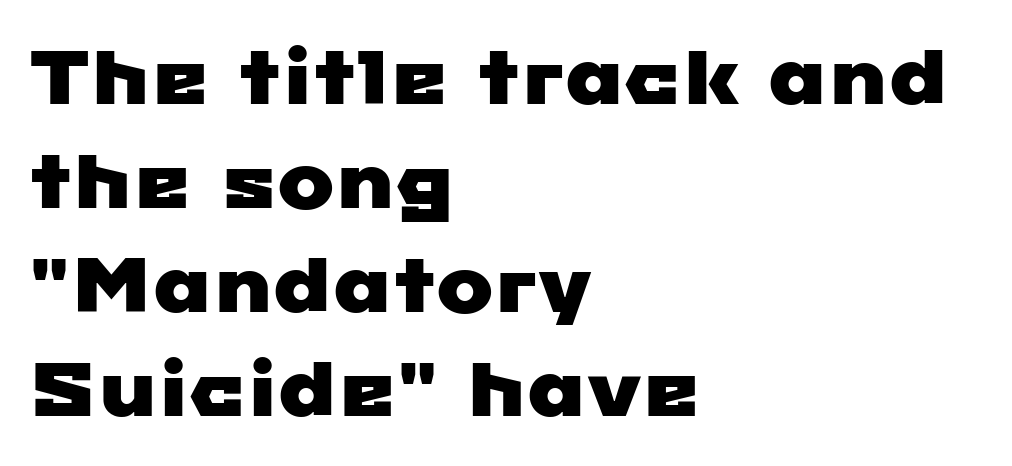
{"serif": "no", "width": "wide", "stroke_contrast": "low", "x_height": "medium", "monospaced": "no", "underline": "no", "align": "left", "line_spacing": "normal", "line_spacing_ratio": 1.37, "letter_spacing": "normal", "letter_spacing_em": 0.0, "glyph_px": 76}
